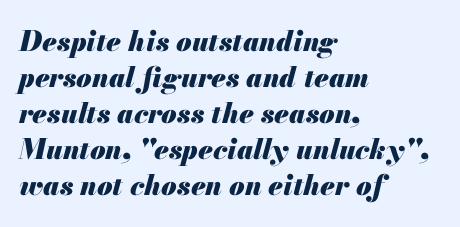
Q: Is the text bold? A: Yes.
Q: Is the text italic (slanted)? A: Yes, it leans right by about 13 degrees.
Q: Is the text underlined? A: No.
Q: How is the paragraph aligned? A: Left-aligned.
Q: Is the spacing between letters normal or unusually wide? A: Normal.
Q: Is the spacing between lines tight, normal or loose? A: Normal.
Q: Width (condensed, normal, or wide)? A: Normal.
Q: Stroke contrast? A: Medium.
Q: x-height? A: Small.
Q: Monospaced? A: No.
